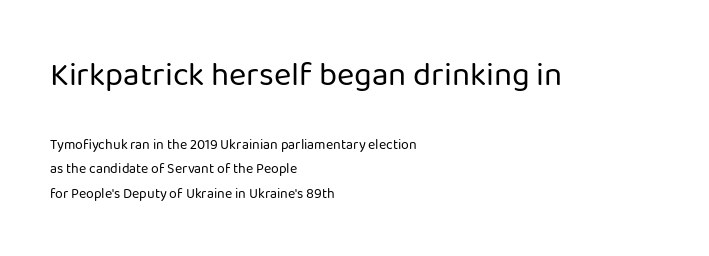
{"serif": "no", "italic": "no", "bold": "no", "weight": "regular", "width": "normal", "stroke_contrast": "low", "x_height": "medium", "monospaced": "no", "underline": "no", "align": "left", "line_spacing_ratio": 1.74, "letter_spacing": "normal", "letter_spacing_em": 0.0, "larger_block": "first", "size_ratio": 2.36, "glyph_px": 33}
